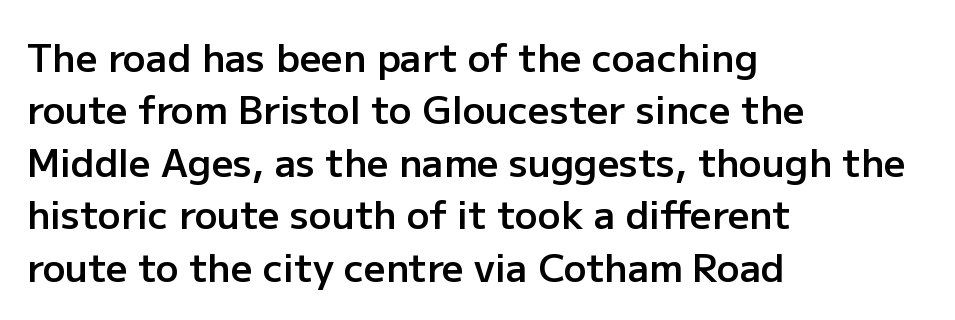
Q: Is the text bold? A: Semi-bold.
Q: Is the text italic (slanted)? A: No, it is upright.
Q: Is the typeface a serif or a sans-serif typeface? A: Sans-serif.
Q: Is the text underlined? A: No.
Q: How is the paragraph aligned? A: Left-aligned.
Q: Is the spacing between letters normal or unusually wide? A: Normal.
Q: Is the spacing between lines tight, normal or loose? A: Normal.
Q: Width (condensed, normal, or wide)? A: Normal.
Q: Stroke contrast? A: Low.
Q: x-height? A: Medium.
Q: Monospaced? A: No.
